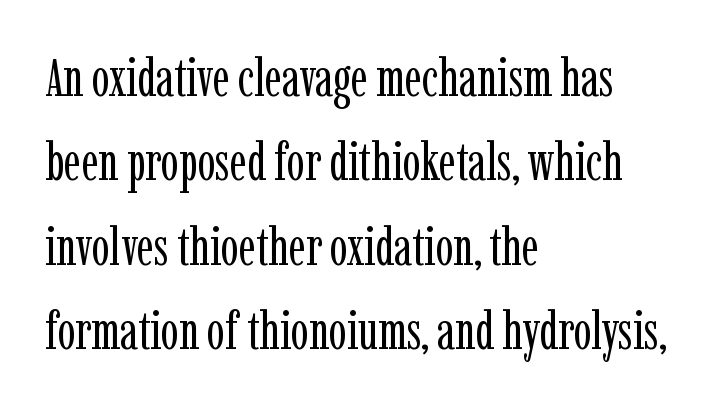
Ascenders rise straight up at ninety degrees. What's the leading like? Ordinary, nothing unusual. You could not count columns in this text — the font is proportionally spaced. The rag falls on the right side of this text block. Typographically, this falls in the serif category. Does extra space separate the letters? No, they use regular spacing.
